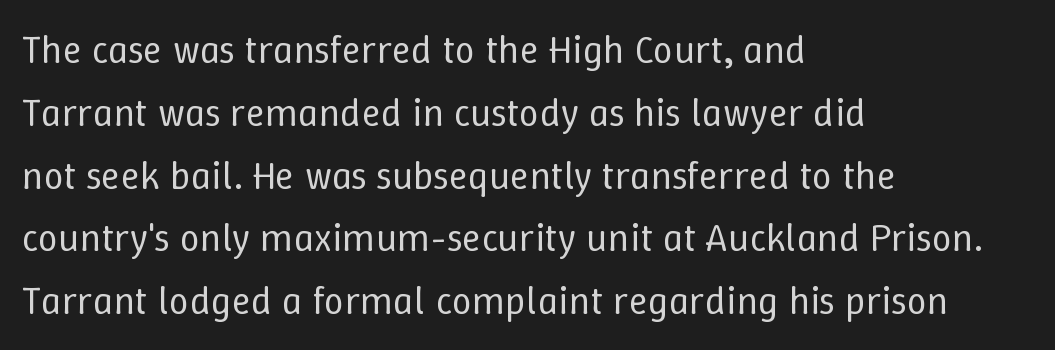
Regarding leading, the lines here are spaced in the standard way. A student would call this left alignment; a typographer would say flush left, rag right. Unmarked baselines from the first word to the last. Stroke mass is kept to a normal reading level or below.
